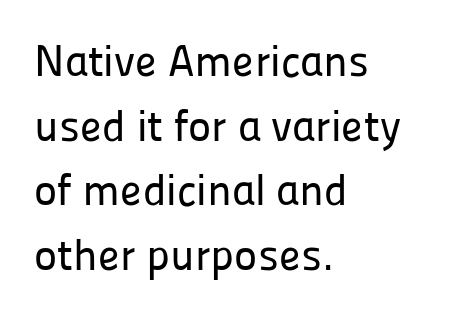
The image shows 44 px sans-serif type, upright; set left-aligned, normal line spacing (1.47x), normal letter spacing, not underlined; low stroke contrast and a medium x-height.
